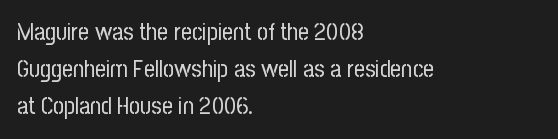
The image shows 24 px text type, upright; set left-aligned, normal line spacing (1.54x), normal letter spacing, not underlined.
